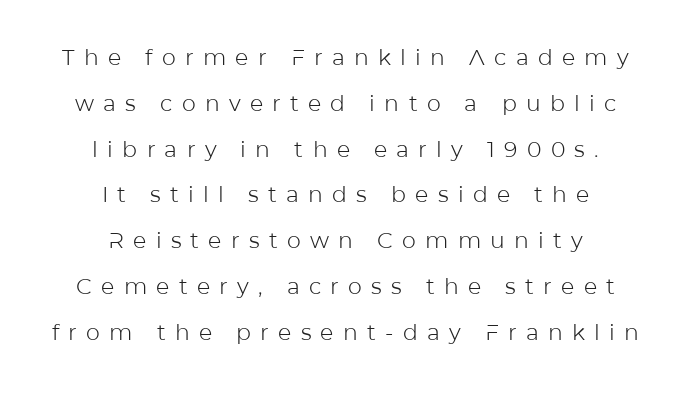
The image shows 22 px text type, upright; set centered, loose line spacing (2.08x), unusually wide letter spacing (+0.42 em), not underlined.
